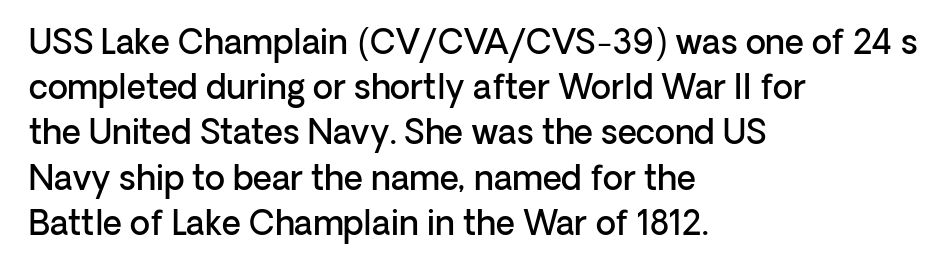
Do the characters align in a grid? No, the font is proportional. The setting favours the left margin, as ordinary paragraphs usually do. Nobody touched the tracking dial on this one. The rendering shows plain stroke endings on the letterforms — a sans-serif design. Every character sits straight up, as roman type does.
